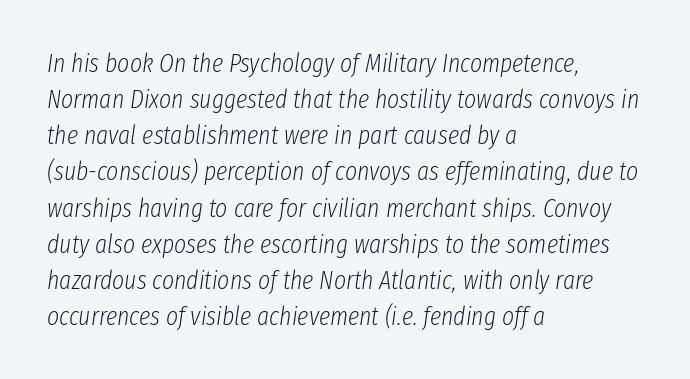
{"italic": "yes", "lean": "right", "slant_degrees": 8, "bold": "no", "underline": "no", "align": "left", "line_spacing": "normal", "line_spacing_ratio": 1.39, "letter_spacing": "normal", "letter_spacing_em": 0.0, "glyph_px": 26}
